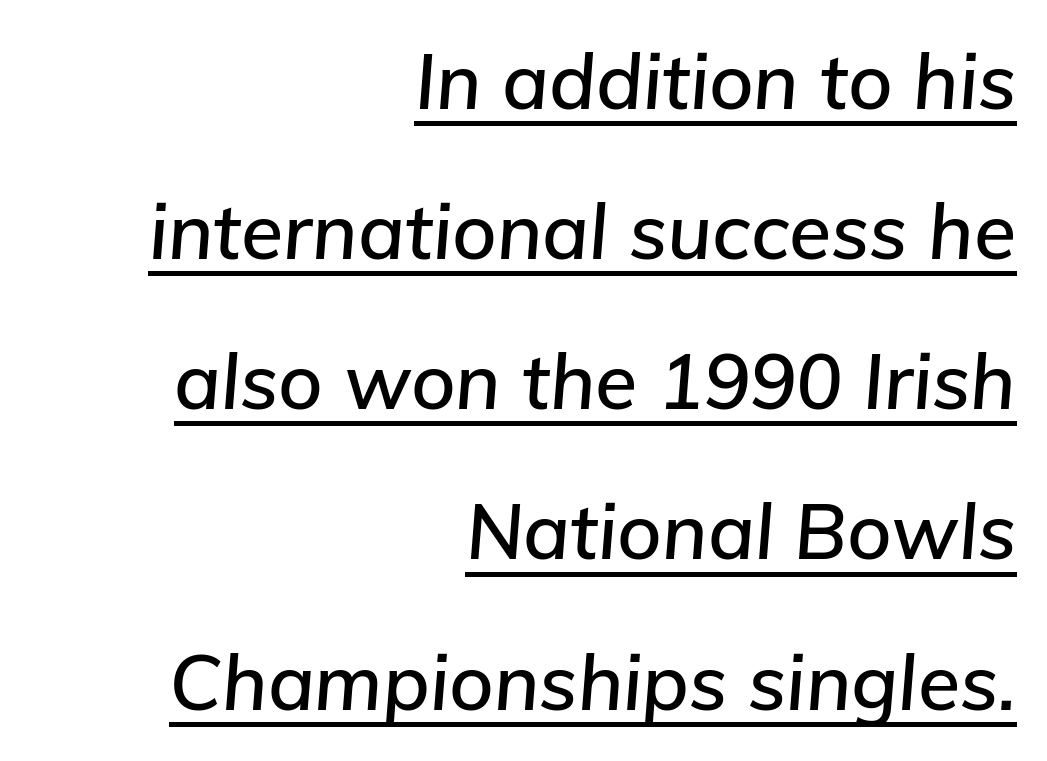
{"italic": "yes", "lean": "right", "slant_degrees": 5, "width": "normal", "stroke_contrast": "low", "x_height": "medium", "monospaced": "no", "underline": "yes", "align": "right", "line_spacing": "loose", "line_spacing_ratio": 1.95, "letter_spacing": "normal", "letter_spacing_em": 0.0, "glyph_px": 77}
